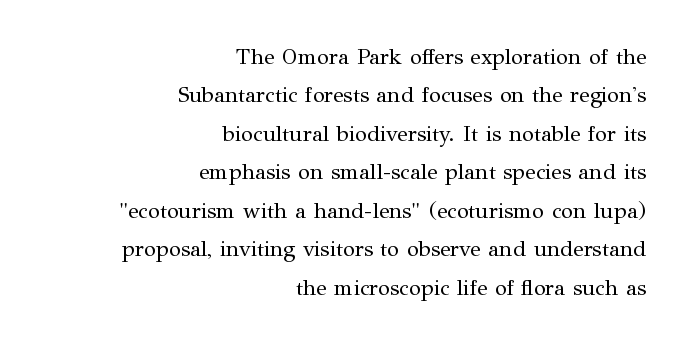
Q: Is the text bold? A: No.
Q: Is the text italic (slanted)? A: No, it is upright.
Q: Is the text underlined? A: No.
Q: How is the paragraph aligned? A: Right-aligned.
Q: Is the spacing between letters normal or unusually wide? A: Normal.
